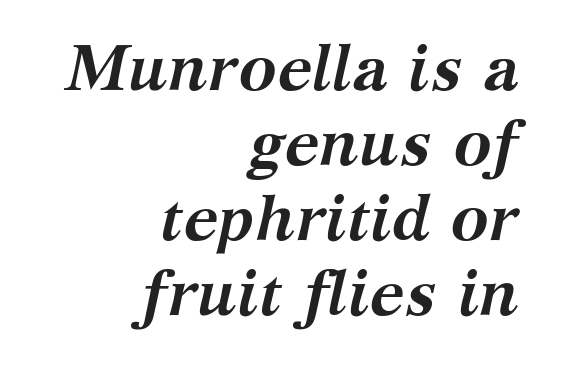
Q: Is the text bold? A: Yes.
Q: Is the text italic (slanted)? A: Yes, it leans right by about 12 degrees.
Q: Is the typeface a serif or a sans-serif typeface? A: Serif.
Q: Is the text underlined? A: No.
Q: How is the paragraph aligned? A: Right-aligned.
Q: Is the spacing between letters normal or unusually wide? A: Normal.
Q: Width (condensed, normal, or wide)? A: Normal.
Q: Stroke contrast? A: Medium.
Q: x-height? A: Medium.
Q: Monospaced? A: No.
